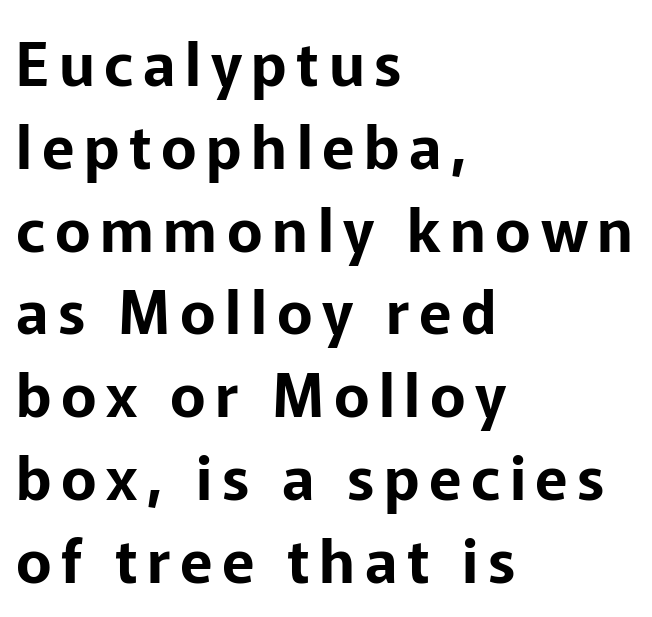
Q: Is the text italic (slanted)? A: No, it is upright.
Q: Is the typeface a serif or a sans-serif typeface? A: Sans-serif.
Q: Is the text underlined? A: No.
Q: How is the paragraph aligned? A: Left-aligned.
Q: Is the spacing between lines tight, normal or loose? A: Normal.
Q: Width (condensed, normal, or wide)? A: Normal.
Q: Stroke contrast? A: Low.
Q: x-height? A: Medium.
Q: Monospaced? A: No.
